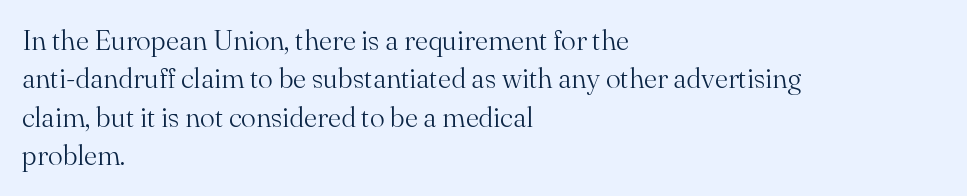
{"serif": "yes", "italic": "no", "bold": "no", "weight": "light", "width": "normal", "stroke_contrast": "medium", "x_height": "small", "monospaced": "no", "underline": "no", "align": "left", "line_spacing": "normal", "line_spacing_ratio": 1.37, "letter_spacing": "normal", "letter_spacing_em": 0.0, "glyph_px": 28}
